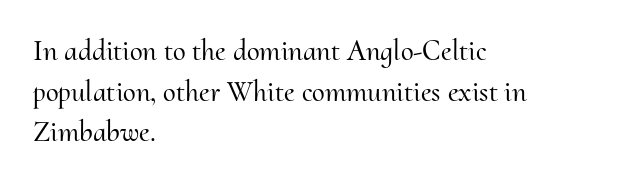
Q: Is the text italic (slanted)? A: No, it is upright.
Q: Is the typeface a serif or a sans-serif typeface? A: Serif.
Q: Is the text underlined? A: No.
Q: How is the paragraph aligned? A: Left-aligned.
Q: Is the spacing between letters normal or unusually wide? A: Normal.
Q: Is the spacing between lines tight, normal or loose? A: Normal.
Q: Width (condensed, normal, or wide)? A: Normal.
Q: Stroke contrast? A: Medium.
Q: x-height? A: Small.
Q: Monospaced? A: No.
